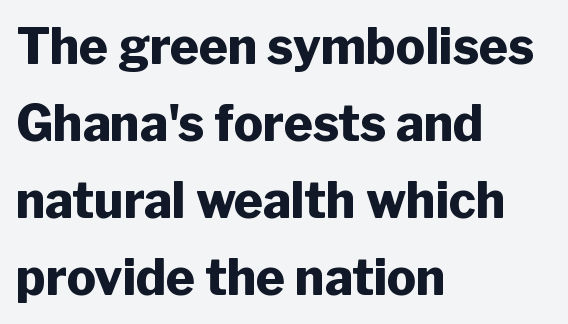
Q: Is the text bold? A: Yes.
Q: Is the text italic (slanted)? A: No, it is upright.
Q: Is the typeface a serif or a sans-serif typeface? A: Sans-serif.
Q: Is the text underlined? A: No.
Q: How is the paragraph aligned? A: Left-aligned.
Q: Is the spacing between letters normal or unusually wide? A: Normal.
Q: Is the spacing between lines tight, normal or loose? A: Normal.
Q: Width (condensed, normal, or wide)? A: Normal.
Q: Stroke contrast? A: Low.
Q: x-height? A: Medium.
Q: Monospaced? A: No.
